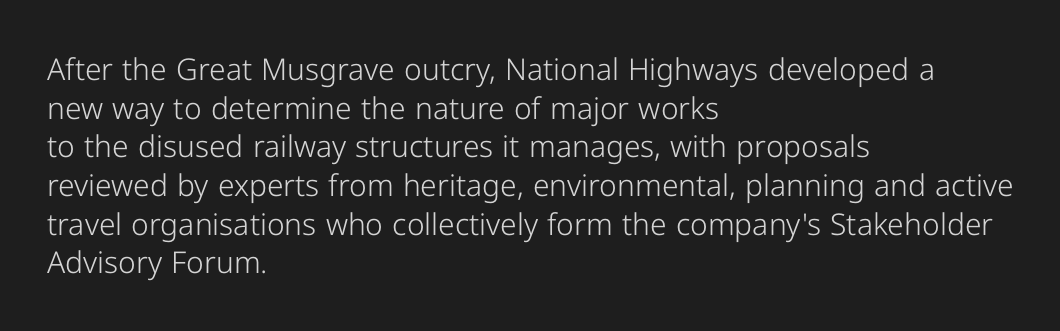
Here the designer chose a conventional face with non-uniform glyph widths. Plain, unruled lines of type. All the whitespace from short lines collects on the right. Note: no serifs on the glyphs. Characters follow at the spacing the type designer built in.
